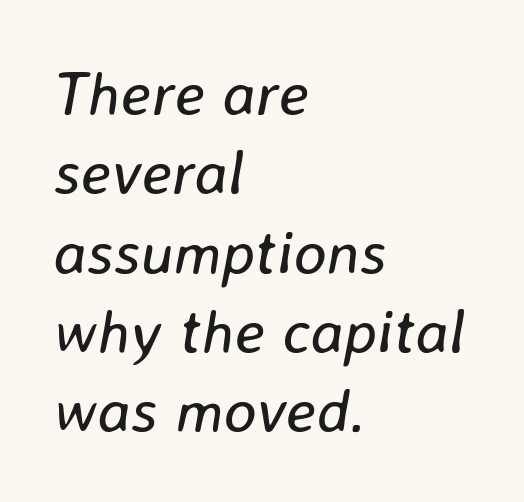
The image shows 62 px regular-weight type, italic (leaning right); set left-aligned, normal line spacing (1.28x), normal letter spacing, not underlined; low stroke contrast and a medium x-height.
